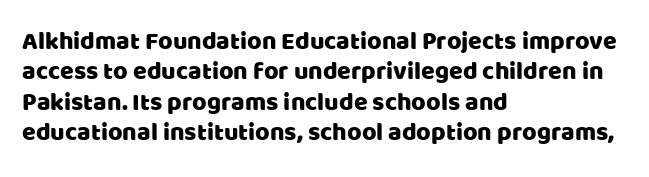
The image shows 25 px text type, upright; set left-aligned, line spacing 1.22x, normal letter spacing, not underlined.
